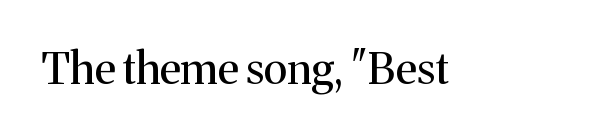
Q: Is the text bold? A: No.
Q: Is the text italic (slanted)? A: No, it is upright.
Q: Is the typeface a serif or a sans-serif typeface? A: Serif.
Q: Is the text underlined? A: No.
Q: Is the spacing between letters normal or unusually wide? A: Normal.
Q: Width (condensed, normal, or wide)? A: Normal.
Q: Stroke contrast? A: Medium.
Q: x-height? A: Medium.
Q: Monospaced? A: No.
